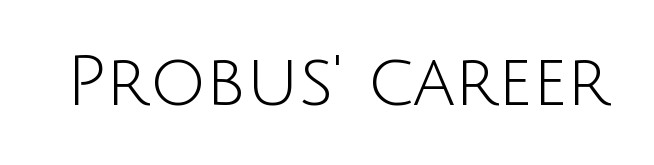
The image shows 70 px light sans-serif type, upright; set normal letter spacing, not underlined; low stroke contrast and a large x-height.
